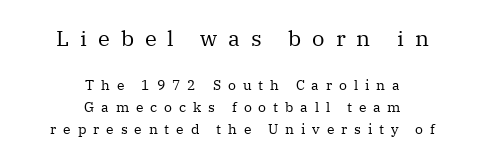
The lines in this sample share a center point and differ in where they start and stop. The face looks like a standard text weight, possibly lighter. Underlining? Definitely not there. Students, observe: this is what conventionally led text looks like. Between one letter and the next there's a generous, obvious gap. Which chunk is bigger? The first one — the top block dwarfs the bottom.
